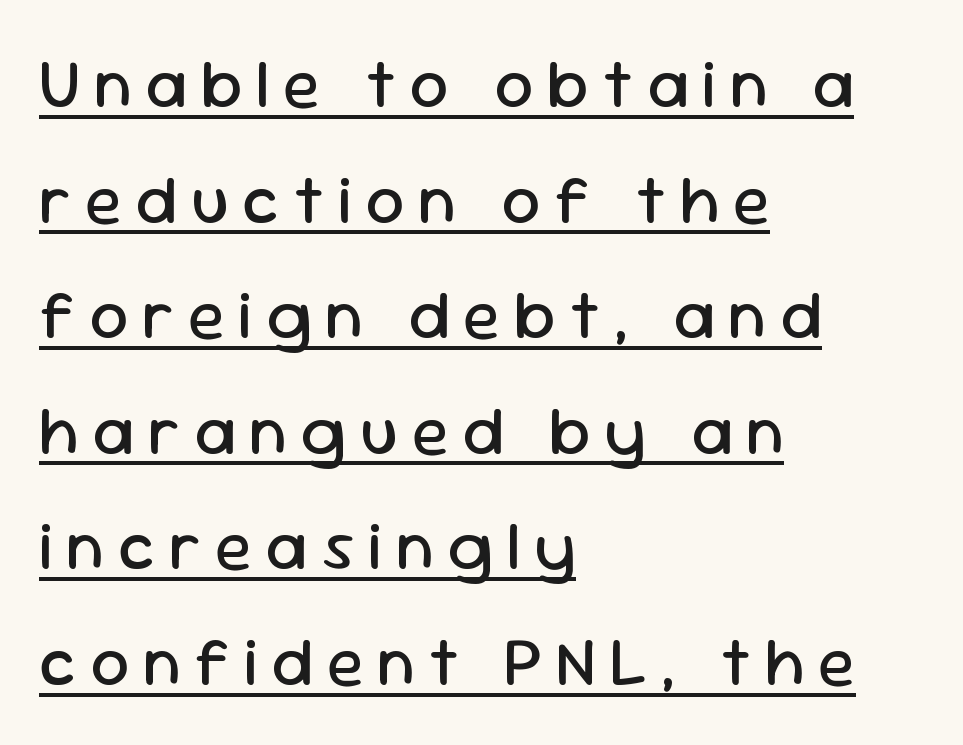
{"serif": "no", "italic": "no", "bold": "no", "weight": "regular", "width": "normal", "stroke_contrast": "low", "x_height": "medium", "monospaced": "no", "underline": "yes", "align": "left", "line_spacing": "normal", "line_spacing_ratio": 1.7, "letter_spacing": "wide", "letter_spacing_em": 0.2, "glyph_px": 68}
